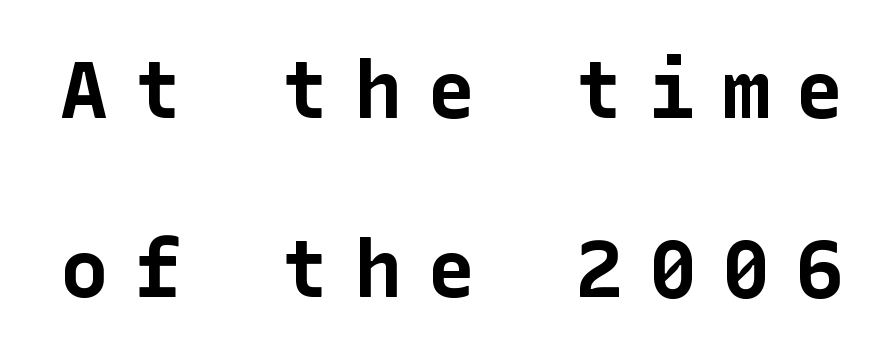
The space beneath each line is pristine and unruled. Loose tracking; the words dissolve into strings of separated letters. Are there feet on the stems? There aren't — it's a sans. The lettering stays uniformly vertical, giving the passage a roman look. Typographic density is high because the face is bold. The rendering uses a large line-height, opening up the rows.
